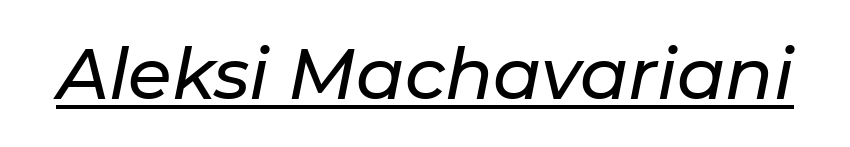
This sample has the flowing, uneven cadence of proportional lettering. The type is set solid horizontally, with unmodified tracking. The specimen reads as italic at a glance. Somebody hit Ctrl+U on this one — the words are underlined.
